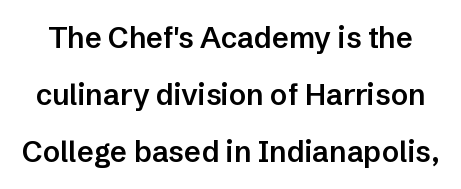
{"serif": "no", "italic": "no", "bold": "semi", "weight": "semibold", "width": "normal", "stroke_contrast": "low", "x_height": "medium", "monospaced": "no", "underline": "no", "line_spacing": "loose", "line_spacing_ratio": 1.96, "letter_spacing": "normal", "letter_spacing_em": 0.0, "glyph_px": 29}
